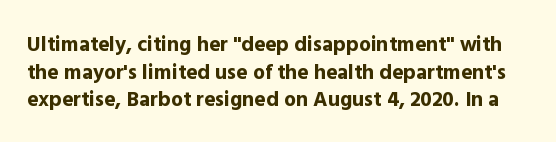
{"italic": "no", "bold": "yes", "underline": "no", "line_spacing": "normal", "line_spacing_ratio": 1.32, "letter_spacing": "normal", "letter_spacing_em": 0.0, "glyph_px": 21}
